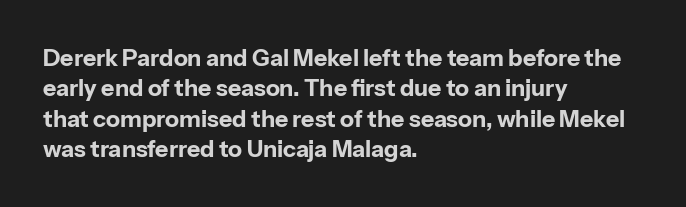
Q: Is the text bold? A: Yes.
Q: Is the text italic (slanted)? A: No, it is upright.
Q: Is the text underlined? A: No.
Q: How is the paragraph aligned? A: Left-aligned.
Q: Is the spacing between letters normal or unusually wide? A: Normal.
Q: Is the spacing between lines tight, normal or loose? A: Normal.
